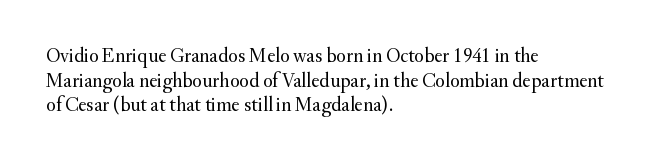
Casual observation: everything's shoved over to the left. This is not heavy type; no bold has been used. Italic? Not at all — the glyphs are vertical. The space beneath each line is pristine and unruled. No extra tracking has been applied to these lines.
